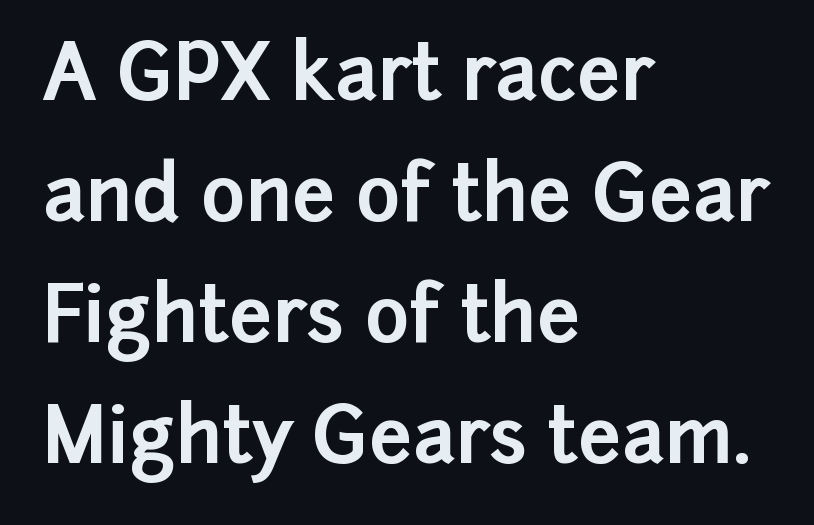
The image shows 76 px bold sans-serif type, upright; set left-aligned, normal line spacing (1.59x), normal letter spacing, not underlined; low stroke contrast and a medium x-height.
